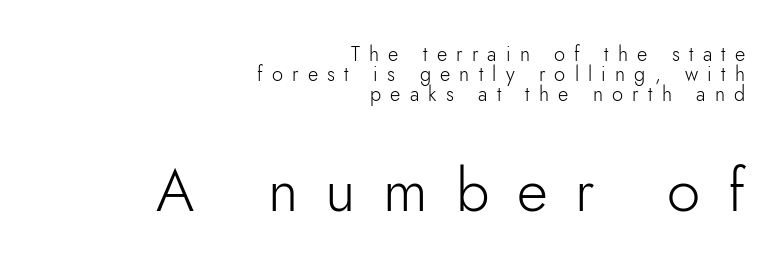
The image shows 60 px light sans-serif type, upright; set right-aligned, tight line spacing (0.99x), unusually wide letter spacing (+0.46 em), not underlined; the second (bottom) block is 3.0x larger; low stroke contrast and a small x-height.
